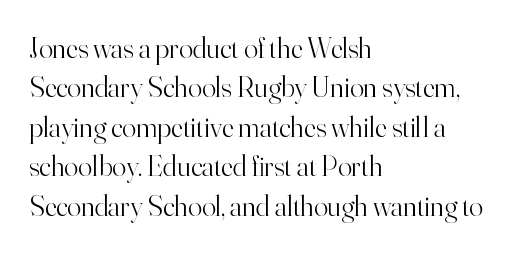
The image shows 29 px light serif type, upright; set left-aligned, normal line spacing (1.36x), normal letter spacing, not underlined; high stroke contrast and a small x-height.
